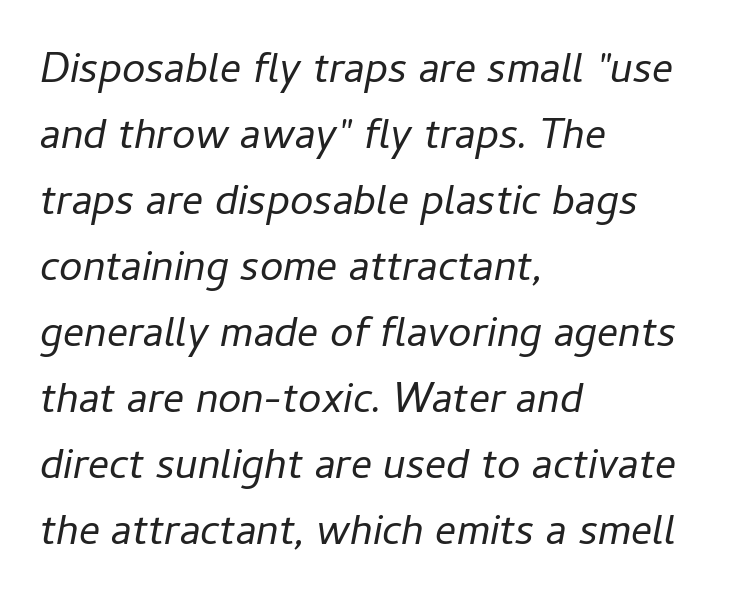
Is this a fixed-width face? No — the glyphs have proportional, varying widths. Horizontal alignment here is leftward, the default for most running prose. Quick note: interline space is typical. The type is set solid horizontally, with unmodified tracking.
